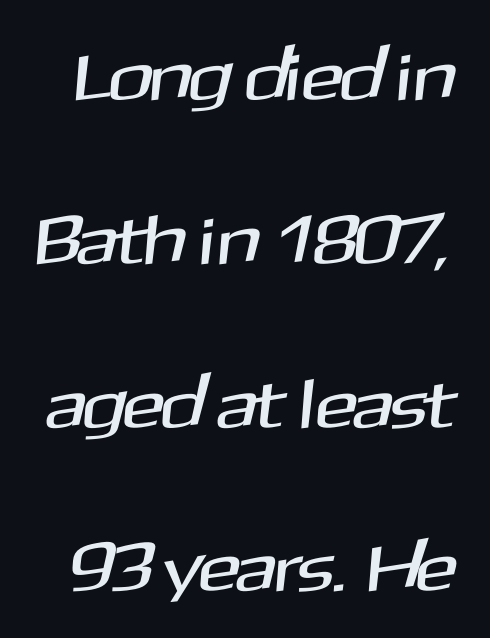
In terms of leading, this rendering errs on the spacious side. The glyphs are unaccompanied by any horizontal stroke below them. Does the type have serifs? No, each stem ends abruptly. Honestly, the letter spacing is just normal — you wouldn't notice it. Spacing verdict: proportional, widths tailored to each character.
